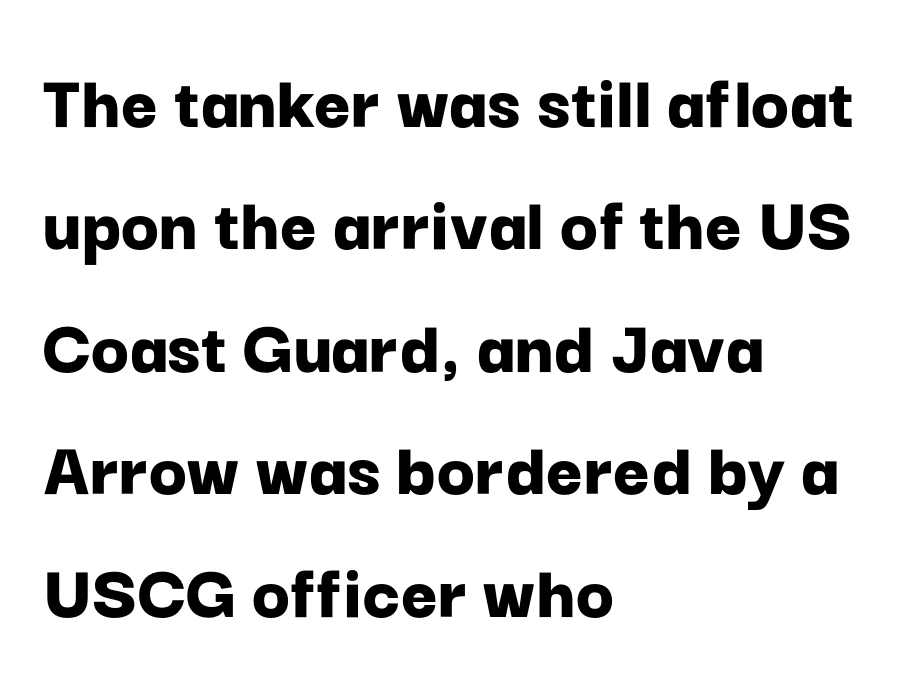
{"serif": "no", "italic": "no", "bold": "yes", "weight": "bold", "width": "normal", "stroke_contrast": "low", "x_height": "medium", "monospaced": "no", "underline": "no", "align": "left", "line_spacing": "normal", "line_spacing_ratio": 1.55, "letter_spacing": "normal", "letter_spacing_em": 0.0, "glyph_px": 79}
